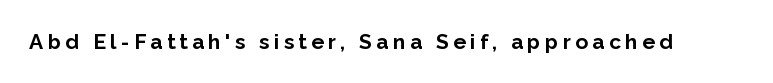
Strokes here are thick enough to call this a true bold. Designer's note — italics off, roman on. Glance below the letters and you will spot only blank space. How are the letters spaced? Widely, with obvious added tracking.
